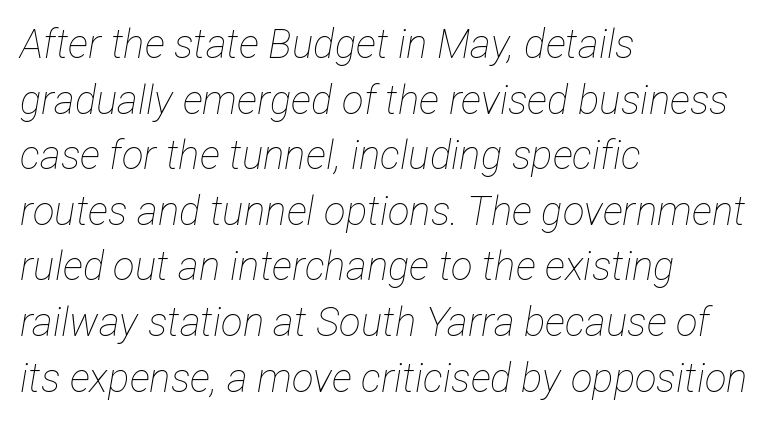
The image shows 40 px thin, condensed type, italic (leaning right); set left-aligned, normal line spacing (1.39x), normal letter spacing, not underlined; low stroke contrast and a medium x-height.
